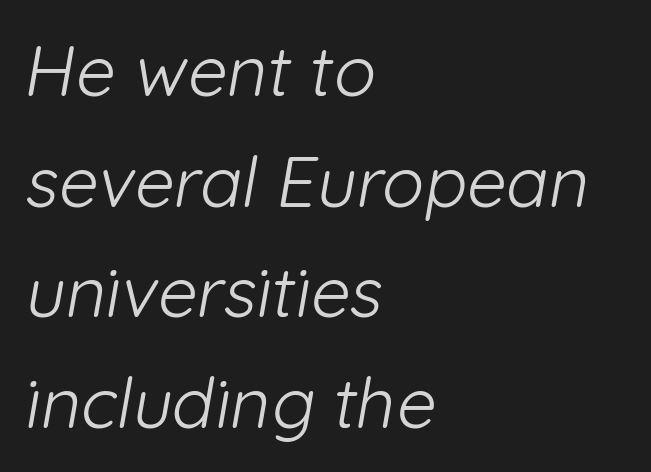
Q: Is the text bold? A: No.
Q: Is the typeface a serif or a sans-serif typeface? A: Sans-serif.
Q: Is the text underlined? A: No.
Q: How is the paragraph aligned? A: Left-aligned.
Q: Is the spacing between letters normal or unusually wide? A: Normal.
Q: Is the spacing between lines tight, normal or loose? A: Normal.
Q: Width (condensed, normal, or wide)? A: Normal.
Q: Stroke contrast? A: Low.
Q: x-height? A: Medium.
Q: Monospaced? A: No.
